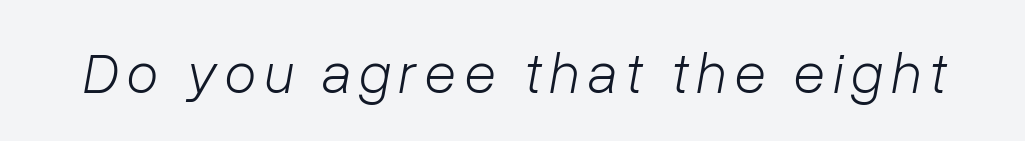
Q: Is the text bold? A: No.
Q: Is the text italic (slanted)? A: Yes, it leans right by about 10 degrees.
Q: Is the text underlined? A: No.
Q: Width (condensed, normal, or wide)? A: Normal.
Q: Stroke contrast? A: Low.
Q: x-height? A: Medium.
Q: Monospaced? A: No.
